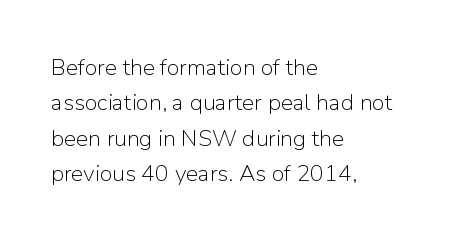
{"italic": "no", "bold": "no", "underline": "no", "align": "left", "line_spacing": "normal", "line_spacing_ratio": 1.54, "letter_spacing": "normal", "letter_spacing_em": 0.0, "glyph_px": 23}
